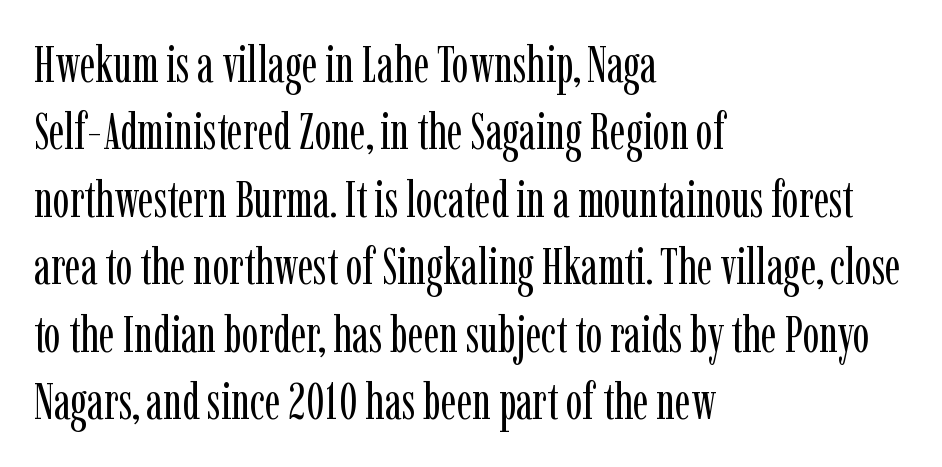
The image shows 50 px regular-weight, condensed serif type, upright; set left-aligned, normal line spacing (1.35x), normal letter spacing, not underlined; low stroke contrast and a medium x-height.
